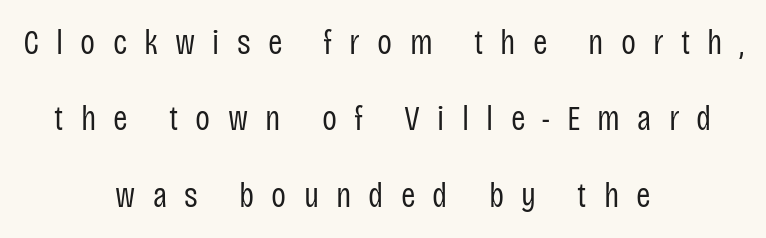
Q: Is the text bold? A: No.
Q: Is the text italic (slanted)? A: No, it is upright.
Q: Is the typeface a serif or a sans-serif typeface? A: Sans-serif.
Q: Is the text underlined? A: No.
Q: How is the paragraph aligned? A: Centered.
Q: Is the spacing between letters normal or unusually wide? A: Unusually wide.
Q: Is the spacing between lines tight, normal or loose? A: Loose.
Q: Width (condensed, normal, or wide)? A: Condensed.
Q: Stroke contrast? A: Low.
Q: x-height? A: Large.
Q: Monospaced? A: No.
